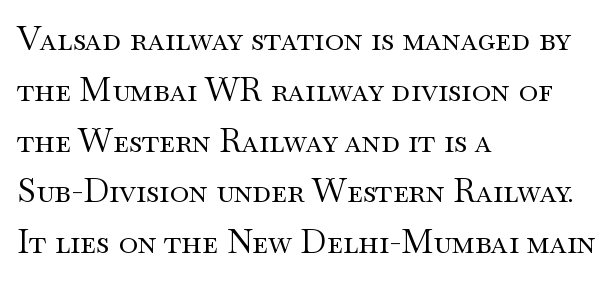
{"serif": "yes", "italic": "no", "bold": "no", "weight": "regular", "width": "wide", "stroke_contrast": "medium", "x_height": "small", "monospaced": "no", "underline": "no", "align": "left", "line_spacing": "normal", "line_spacing_ratio": 1.54, "letter_spacing": "normal", "letter_spacing_em": 0.0, "glyph_px": 33}
